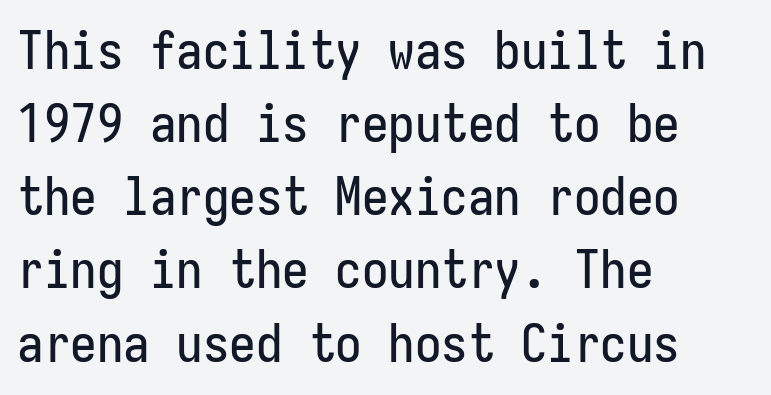
The image shows 53 px condensed sans-serif type, upright, monospaced; set left-aligned, normal line spacing (1.38x), normal letter spacing, not underlined; low stroke contrast and a medium x-height.
